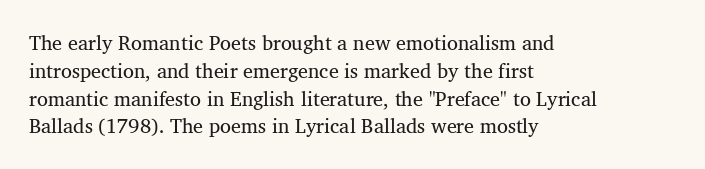
{"italic": "no", "bold": "no", "underline": "no", "align": "left", "line_spacing": "normal", "line_spacing_ratio": 1.39, "letter_spacing": "normal", "letter_spacing_em": 0.0, "glyph_px": 20}
